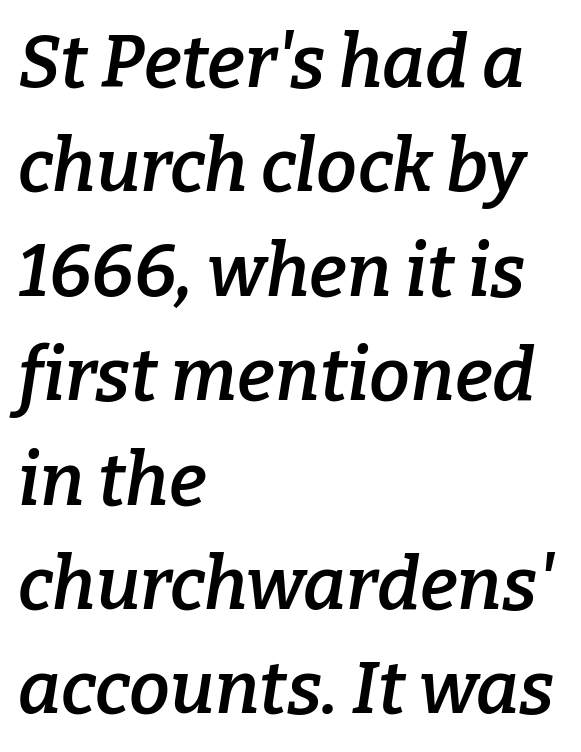
The image shows 73 px semibold serif type, italic (leaning right); set left-aligned, normal line spacing (1.43x), normal letter spacing, not underlined; low stroke contrast and a medium x-height.
